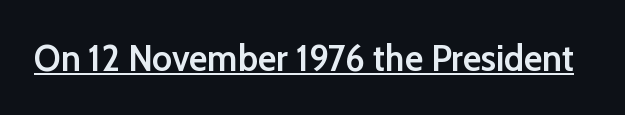
Ordinary non-slanted type is in use. Firm but not heavy-handed strokes: this text is semibold. The text was rendered using a sans face with plain stroke endings. The rendering uses natural spacing where letterforms have individual widths. Each word holds together tightly as a unit, with standard inter-letter gaps. Does a line run under the words? Yes, clearly.
